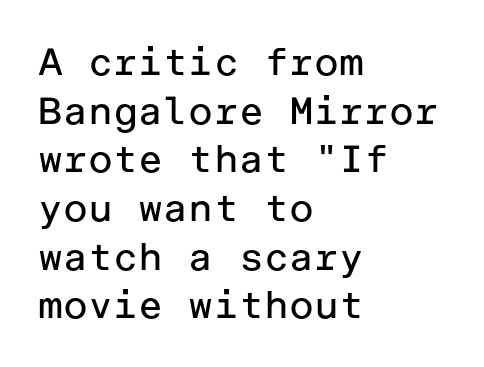
Compared with typical body copy, the letter spacing here is the same. Descenders are the only things crossing below the line. Weight: regular or lighter. Regarding leading, the lines here are spaced in the standard way. What kind of face is this? One without serifs — a sans. Posture: straight, roman, zero tilt.
